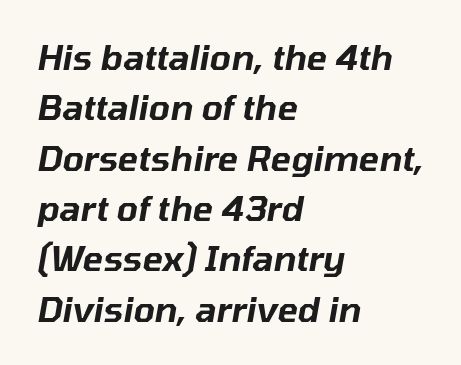
{"italic": "yes", "lean": "right", "slant_degrees": 10, "width": "normal", "stroke_contrast": "low", "x_height": "medium", "monospaced": "no", "underline": "no", "align": "left", "line_spacing": "normal", "line_spacing_ratio": 1.48, "letter_spacing": "normal", "letter_spacing_em": 0.0, "glyph_px": 34}
